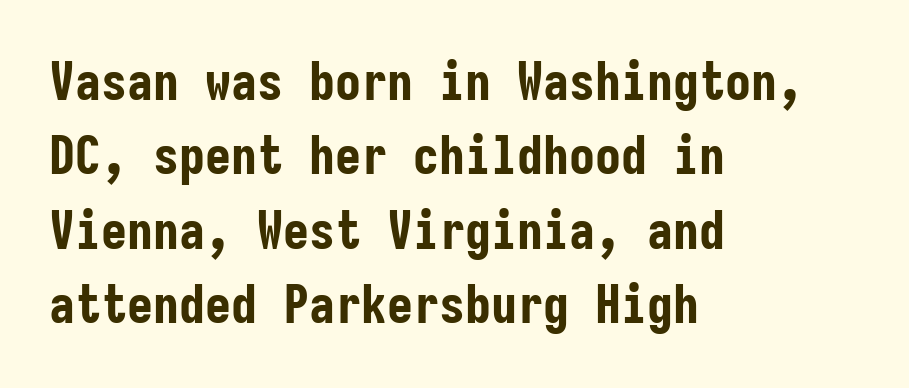
Q: Is the text bold? A: Yes.
Q: Is the text italic (slanted)? A: No, it is upright.
Q: Is the typeface a serif or a sans-serif typeface? A: Sans-serif.
Q: Is the text underlined? A: No.
Q: How is the paragraph aligned? A: Left-aligned.
Q: Is the spacing between letters normal or unusually wide? A: Normal.
Q: Is the spacing between lines tight, normal or loose? A: Normal.
Q: Width (condensed, normal, or wide)? A: Condensed.
Q: Stroke contrast? A: Low.
Q: x-height? A: Medium.
Q: Monospaced? A: Yes.
